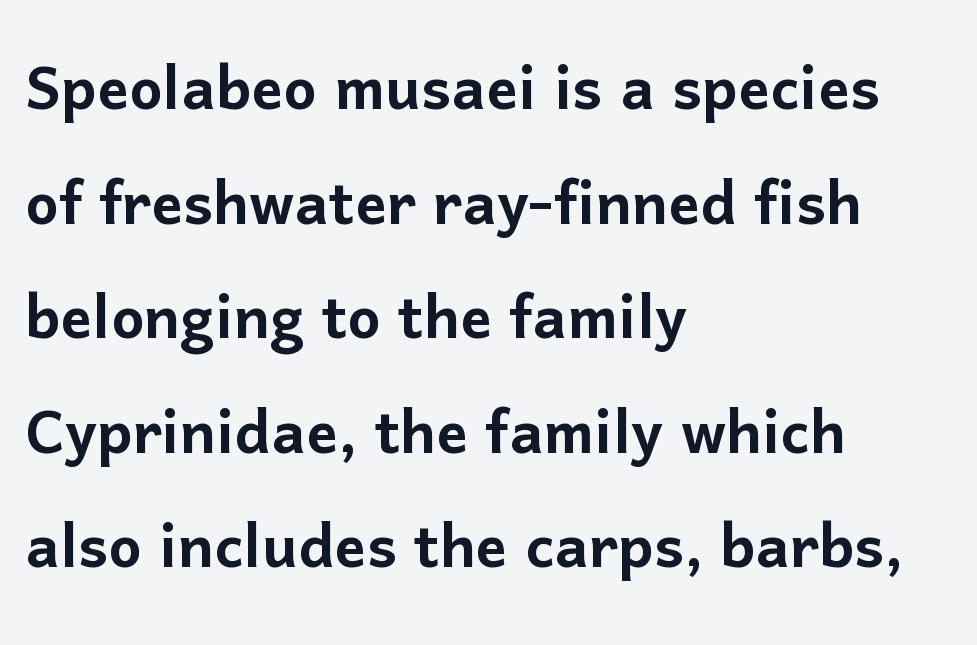
{"serif": "no", "italic": "no", "width": "normal", "stroke_contrast": "low", "x_height": "medium", "monospaced": "no", "underline": "no", "align": "left", "line_spacing": "normal", "line_spacing_ratio": 1.45, "letter_spacing": "normal", "letter_spacing_em": 0.0, "glyph_px": 79}
